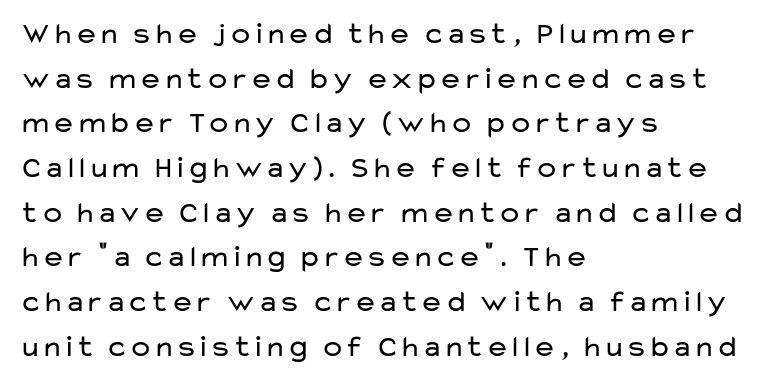
{"serif": "no", "italic": "no", "bold": "no", "weight": "regular", "width": "wide", "stroke_contrast": "low", "x_height": "medium", "monospaced": "no", "underline": "no", "align": "left", "line_spacing": "normal", "line_spacing_ratio": 1.49, "letter_spacing": "normal", "letter_spacing_em": 0.0, "glyph_px": 30}
